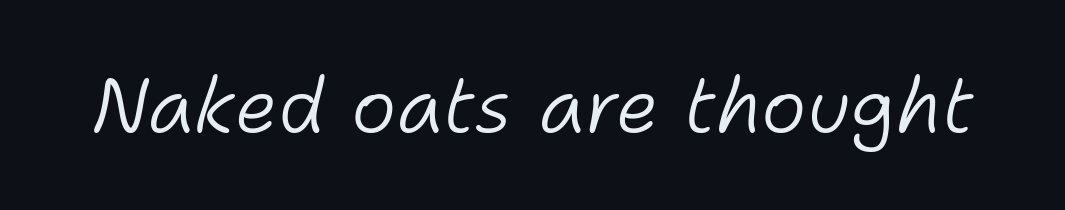
A typesetter would call this zero additional tracking. Descender tails drop into unmarked territory. Is this a fixed-width face? No — the glyphs have proportional, varying widths. If you drew a line through each stem, it would be angled. Counters stay open thanks to moderate or lighter strokes.
